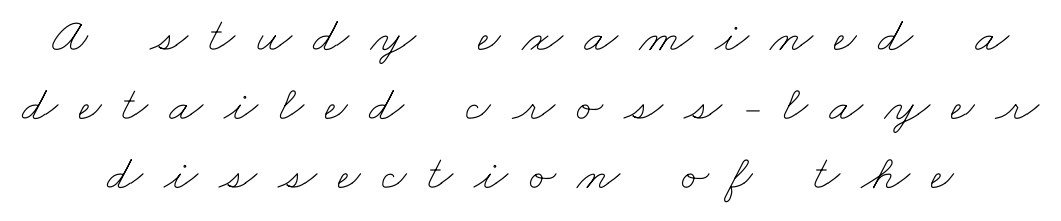
Q: Is the text bold? A: No.
Q: Is the text underlined? A: No.
Q: Is the spacing between letters normal or unusually wide? A: Unusually wide.
Q: Is the spacing between lines tight, normal or loose? A: Normal.
Q: Width (condensed, normal, or wide)? A: Wide.
Q: Stroke contrast? A: Low.
Q: x-height? A: Small.
Q: Monospaced? A: No.
